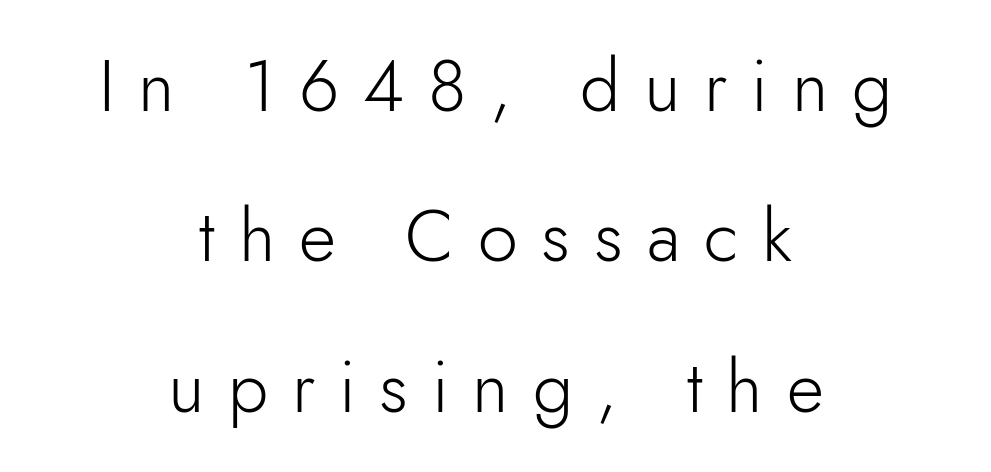
Q: Is the text bold? A: No.
Q: Is the text italic (slanted)? A: No, it is upright.
Q: Is the typeface a serif or a sans-serif typeface? A: Sans-serif.
Q: Is the text underlined? A: No.
Q: How is the paragraph aligned? A: Centered.
Q: Is the spacing between letters normal or unusually wide? A: Unusually wide.
Q: Is the spacing between lines tight, normal or loose? A: Loose.
Q: Width (condensed, normal, or wide)? A: Normal.
Q: Stroke contrast? A: Low.
Q: x-height? A: Small.
Q: Monospaced? A: No.
